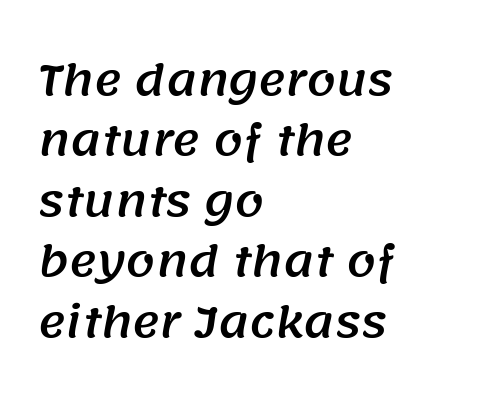
Inter-character spacing is left at the font's built-in metrics. Nobody drew a line under any word here. Do the characters align in a grid? No, the font is proportional. The letters carry no serifs — their stems end cleanly without finishing strokes. The lines are quadded left.
